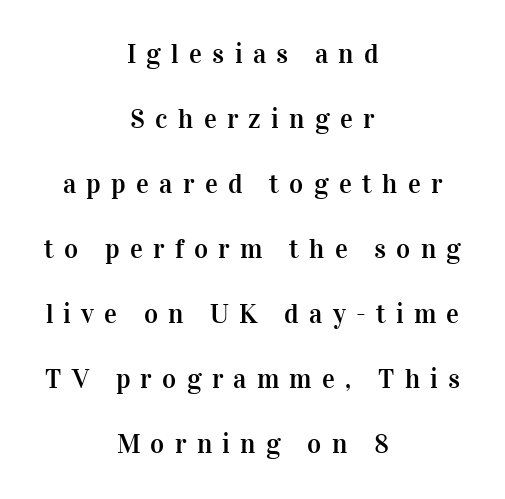
Honestly, the rows look like they've been pulled way apart. The area under the type is left untouched. How are the letters spaced? Widely, with obvious added tracking. When letters stand straight like this, we call the style roman or upright.
